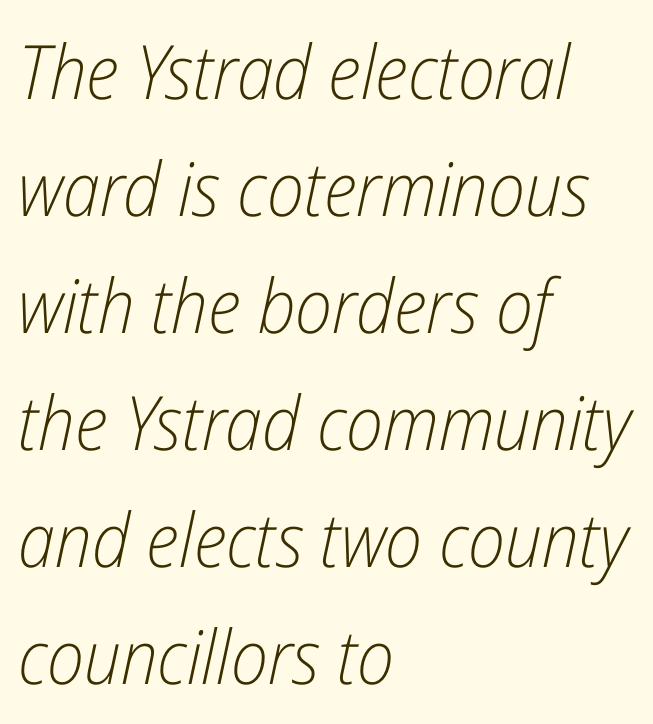
Quick note: italic. Between one letter and the next there's only the usual sliver of space. The glyphs are unaccompanied by any horizontal stroke below them. These glyphs show unthickened strokes, regular width or finer.
